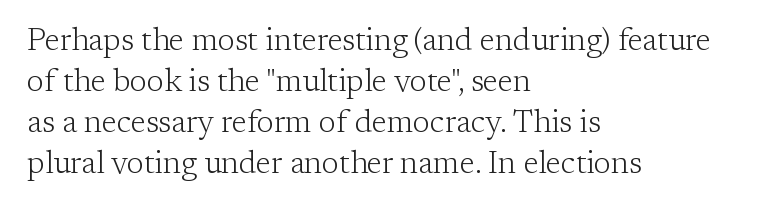
Q: Is the text bold? A: No.
Q: Is the text italic (slanted)? A: No, it is upright.
Q: Is the typeface a serif or a sans-serif typeface? A: Serif.
Q: Is the text underlined? A: No.
Q: How is the paragraph aligned? A: Left-aligned.
Q: Is the spacing between letters normal or unusually wide? A: Normal.
Q: Is the spacing between lines tight, normal or loose? A: Normal.
Q: Width (condensed, normal, or wide)? A: Normal.
Q: Stroke contrast? A: Low.
Q: x-height? A: Medium.
Q: Monospaced? A: No.
